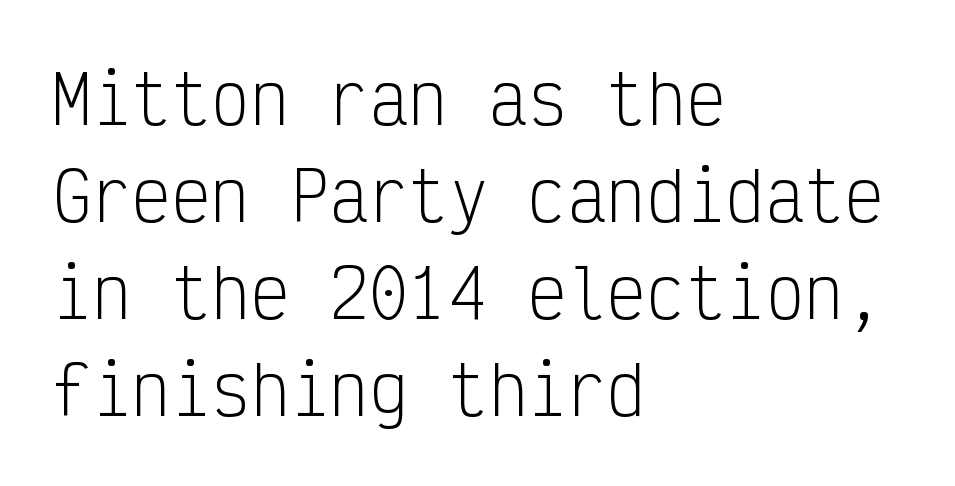
The image shows 66 px light, condensed sans-serif type, upright, monospaced; set left-aligned, normal line spacing (1.47x), normal letter spacing, not underlined; low stroke contrast and a medium x-height.
